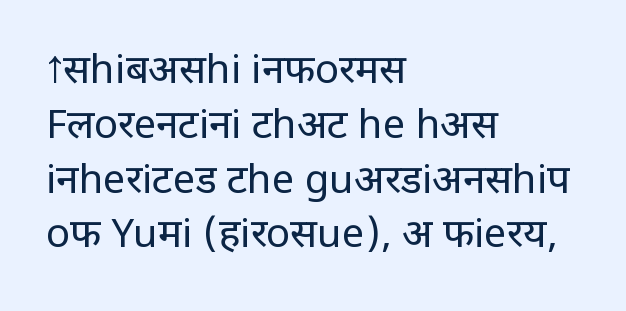
{"serif": "no", "italic": "no", "bold": "no", "weight": "regular", "width": "normal", "stroke_contrast": "low", "x_height": "large", "monospaced": "no", "underline": "no", "align": "left", "line_spacing": "normal", "line_spacing_ratio": 1.37, "letter_spacing": "normal", "letter_spacing_em": 0.0, "glyph_px": 40}
